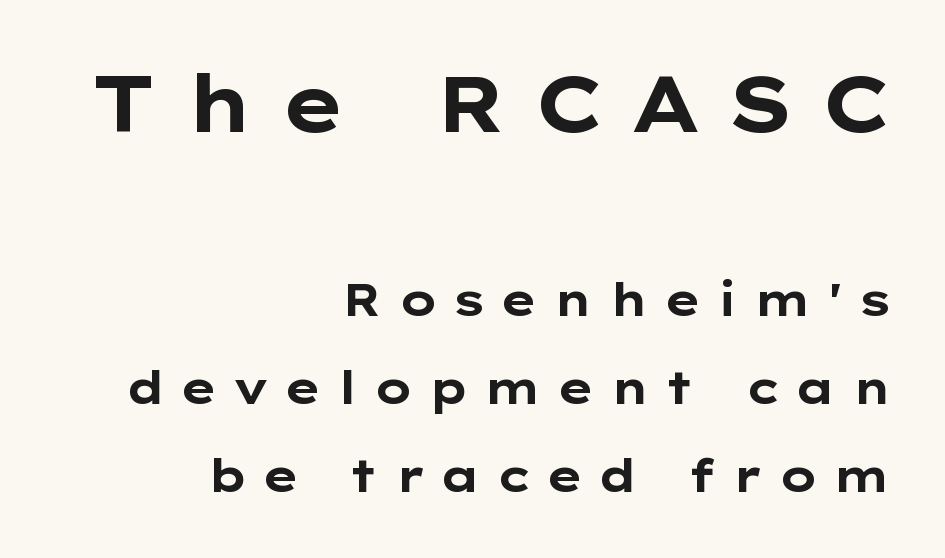
{"serif": "no", "italic": "no", "bold": "yes", "weight": "bold", "width": "wide", "stroke_contrast": "low", "x_height": "medium", "monospaced": "no", "underline": "no", "align": "right", "line_spacing": "loose", "line_spacing_ratio": 1.96, "letter_spacing": "wide", "letter_spacing_em": 0.32, "larger_block": "first", "size_ratio": 1.76, "glyph_px": 79}
